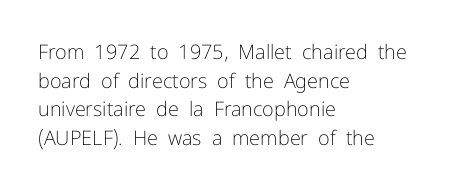
Honestly, the letter spacing is just normal — you wouldn't notice it. Every row of glyphs begins at an identical x-position on the left. The lettering holds an erect, upright posture throughout. A typesetter would call this leading conventional body-copy spacing.
